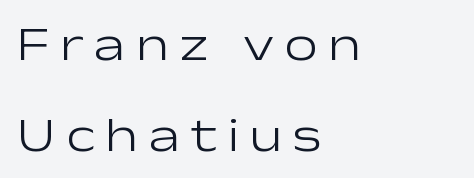
Posture: straight, roman, zero tilt. Nobody drew a line under any word here. Ink coverage per letter is moderate at most. The face used here is a sans, in the tradition of grotesques and geometrics.
